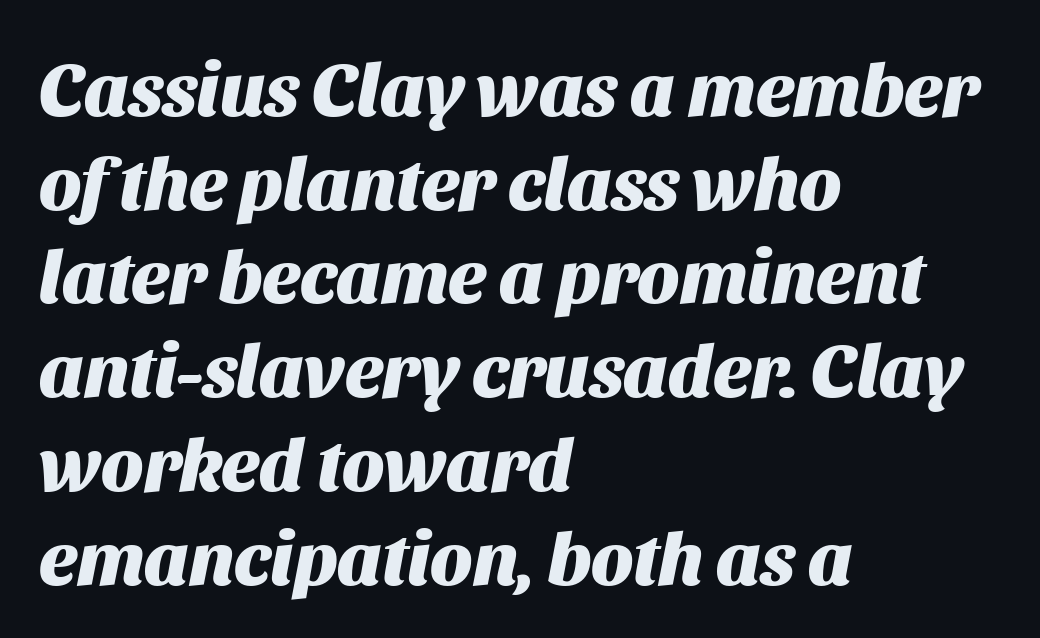
{"italic": "yes", "lean": "right", "slant_degrees": 11, "bold": "yes", "weight": "heavy", "width": "normal", "stroke_contrast": "medium", "x_height": "large", "monospaced": "no", "underline": "no", "align": "left", "line_spacing": "normal", "line_spacing_ratio": 1.25, "letter_spacing": "normal", "letter_spacing_em": 0.0, "glyph_px": 75}
